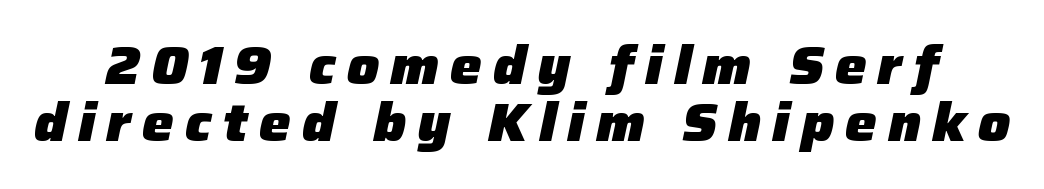
Vertical spacing — tight. Varying glyph widths throughout — classic text-font behaviour. Observe the lean: these are italic letterforms. Glyph-to-glyph distance is far greater than everyday printed text.
